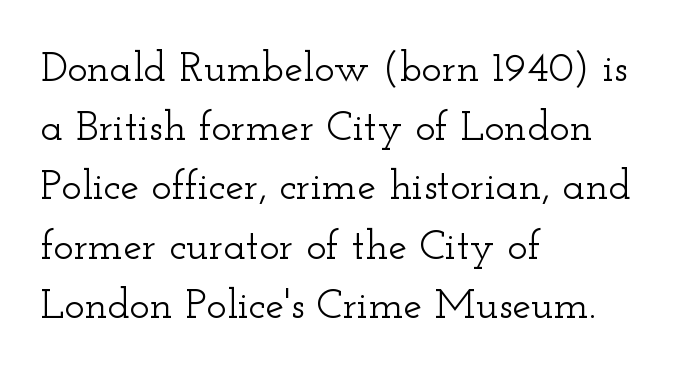
{"serif": "yes", "italic": "no", "width": "wide", "stroke_contrast": "low", "x_height": "small", "monospaced": "no", "underline": "no", "align": "left", "line_spacing": "normal", "line_spacing_ratio": 1.41, "letter_spacing": "normal", "letter_spacing_em": 0.0, "glyph_px": 42}
